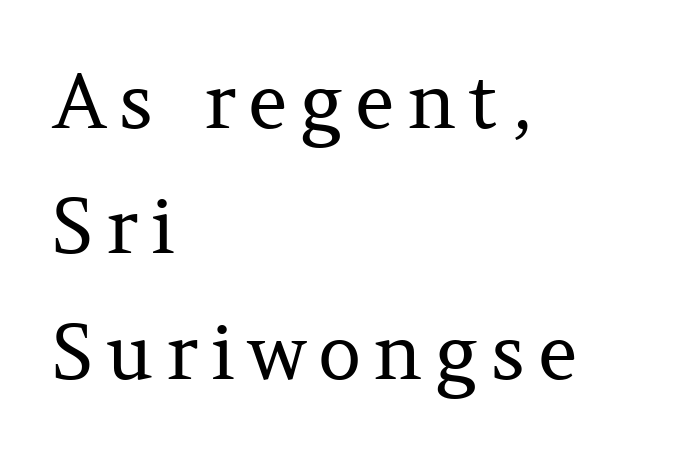
{"serif": "yes", "italic": "no", "bold": "no", "weight": "regular", "width": "normal", "stroke_contrast": "medium", "x_height": "medium", "monospaced": "no", "underline": "no", "align": "left", "line_spacing": "normal", "line_spacing_ratio": 1.65, "glyph_px": 76}
